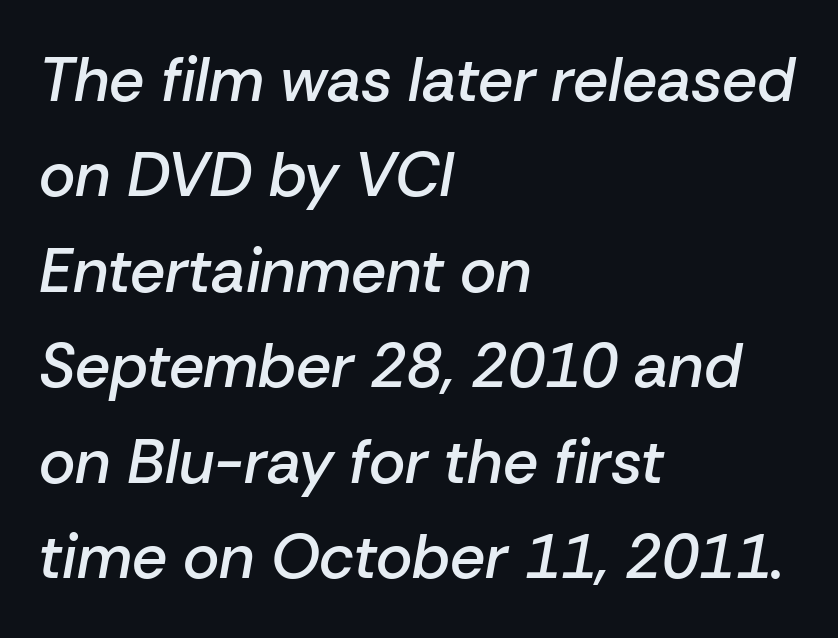
{"italic": "yes", "lean": "right", "slant_degrees": 10, "bold": "semi", "weight": "semibold", "width": "normal", "stroke_contrast": "low", "x_height": "medium", "monospaced": "no", "underline": "no", "align": "left", "line_spacing": "normal", "line_spacing_ratio": 1.54, "letter_spacing": "normal", "letter_spacing_em": 0.0, "glyph_px": 62}
